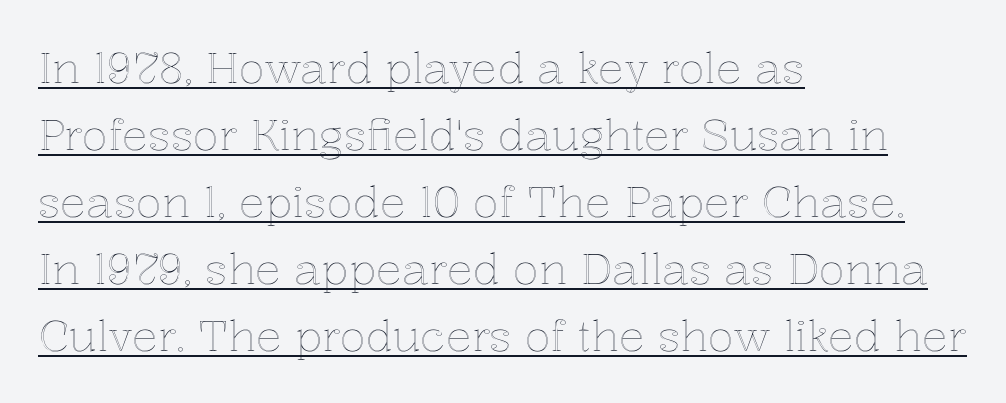
Leading matches the norm, producing a regular column. The typography opts for an upright posture over an oblique one. A student would call this left alignment; a typographer would say flush left, rag right. Every word sits above its own underline.
